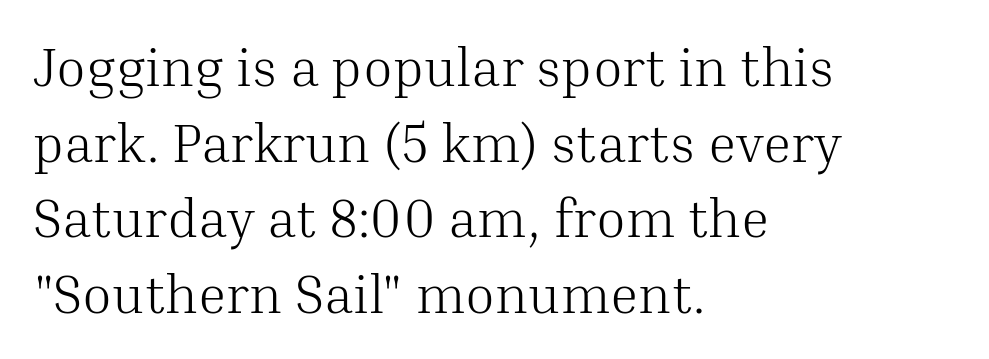
{"serif": "yes", "italic": "no", "bold": "no", "weight": "light", "width": "normal", "stroke_contrast": "medium", "x_height": "medium", "monospaced": "no", "underline": "no", "align": "left", "line_spacing": "normal", "line_spacing_ratio": 1.4, "letter_spacing": "normal", "letter_spacing_em": 0.0, "glyph_px": 54}
